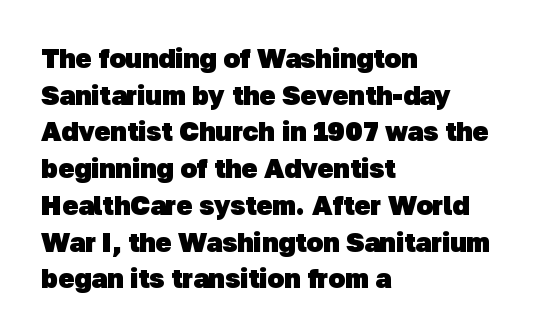
Q: Is the text bold? A: Yes.
Q: Is the text underlined? A: No.
Q: How is the paragraph aligned? A: Left-aligned.
Q: Is the spacing between letters normal or unusually wide? A: Normal.
Q: Is the spacing between lines tight, normal or loose? A: Normal.
